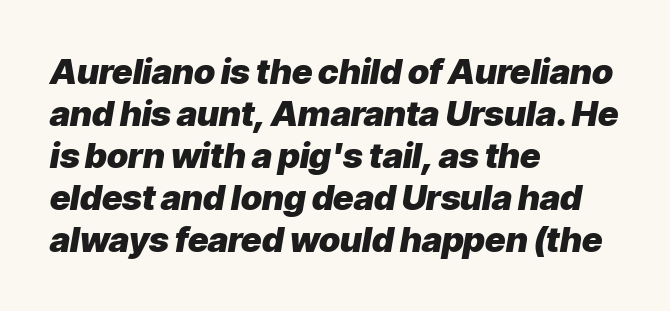
{"italic": "yes", "lean": "right", "slant_degrees": 9, "bold": "yes", "weight": "heavy", "width": "normal", "stroke_contrast": "low", "x_height": "medium", "monospaced": "no", "underline": "no", "align": "left", "line_spacing_ratio": 1.2, "letter_spacing": "normal", "letter_spacing_em": 0.0, "glyph_px": 35}
